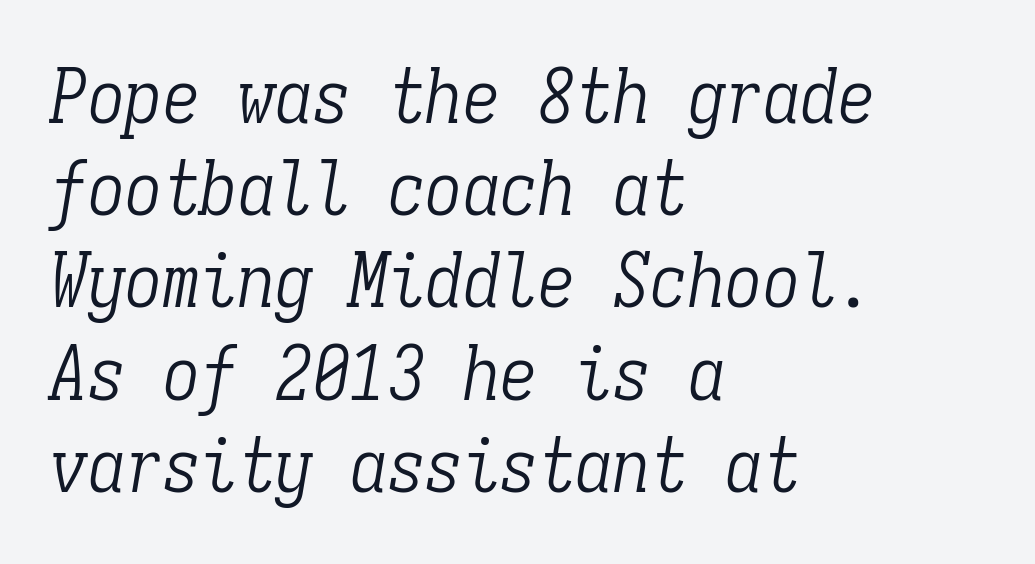
Short note: letters normally spaced. A typesetter would call this monospace, since all characters share one set width. Observe the lean: these are italic letterforms. Nobody drew a line under any word here. Is the type heavy? It reads as light-to-regular instead.
